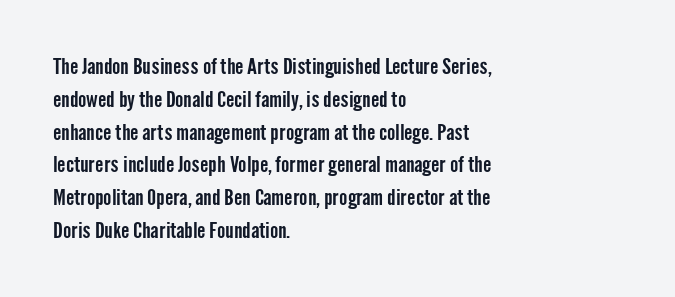
Q: Is the text italic (slanted)? A: No, it is upright.
Q: Is the text underlined? A: No.
Q: How is the paragraph aligned? A: Left-aligned.
Q: Is the spacing between letters normal or unusually wide? A: Normal.
Q: Is the spacing between lines tight, normal or loose? A: Normal.
